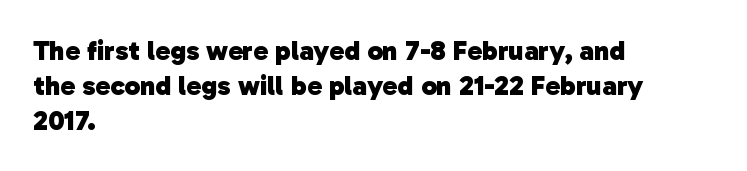
The image shows 28 px heavy sans-serif type; set left-aligned, normal line spacing (1.25x), normal letter spacing, not underlined; low stroke contrast and a medium x-height.
